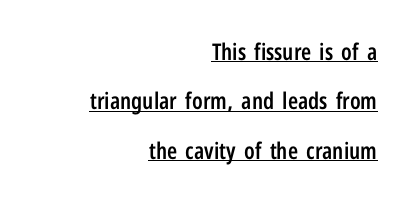
{"italic": "no", "bold": "semi", "underline": "yes", "align": "right", "line_spacing": "loose", "line_spacing_ratio": 2.15, "letter_spacing": "normal", "letter_spacing_em": 0.0, "glyph_px": 23}
